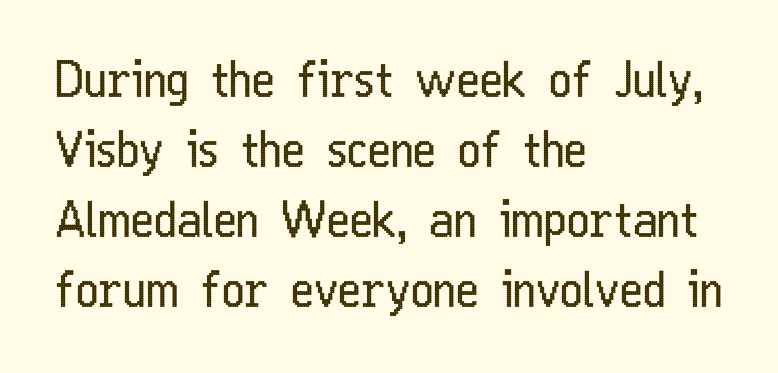
The specimen omits any rule beneath the text block's lines. Stroke thickness stays within the range of a standard reading face or lighter. Vertical spacing — default. Compared with a centered layout, this one pins lines to the left instead.
